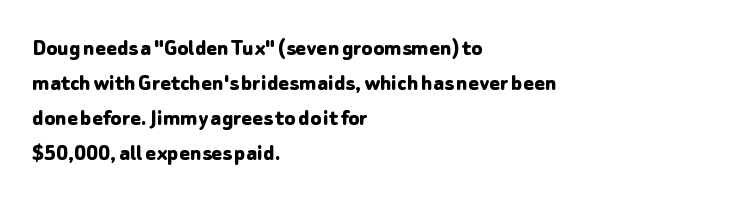
Q: Is the text bold? A: Yes.
Q: Is the text italic (slanted)? A: No, it is upright.
Q: Is the text underlined? A: No.
Q: How is the paragraph aligned? A: Left-aligned.
Q: Is the spacing between letters normal or unusually wide? A: Normal.
Q: Is the spacing between lines tight, normal or loose? A: Normal.
